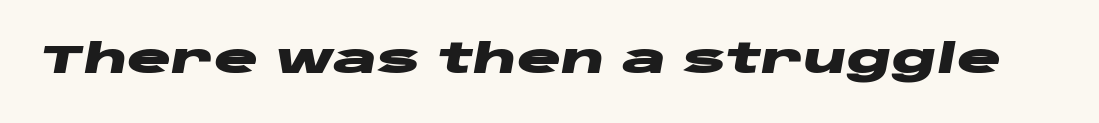
The image shows 41 px heavy, wide type, italic (leaning right); set normal letter spacing, not underlined; low stroke contrast and a large x-height.
